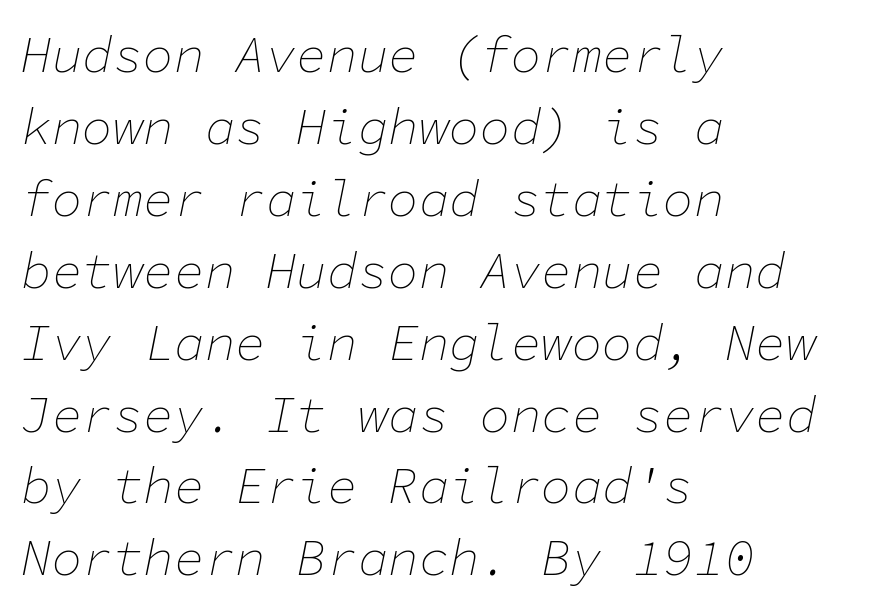
Q: Is the text bold? A: No.
Q: Is the text italic (slanted)? A: Yes, it leans right by about 11 degrees.
Q: Is the text underlined? A: No.
Q: How is the paragraph aligned? A: Left-aligned.
Q: Is the spacing between letters normal or unusually wide? A: Normal.
Q: Is the spacing between lines tight, normal or loose? A: Normal.
Q: Width (condensed, normal, or wide)? A: Normal.
Q: Stroke contrast? A: Low.
Q: x-height? A: Medium.
Q: Monospaced? A: Yes.
